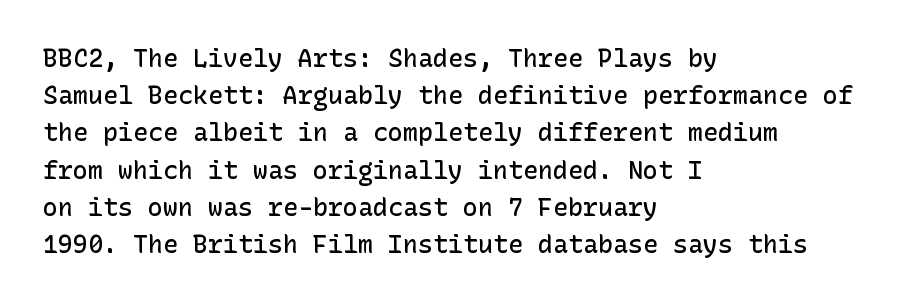
{"italic": "no", "bold": "semi", "underline": "no", "align": "left", "line_spacing": "normal", "line_spacing_ratio": 1.49, "letter_spacing": "normal", "letter_spacing_em": 0.0, "glyph_px": 25}
